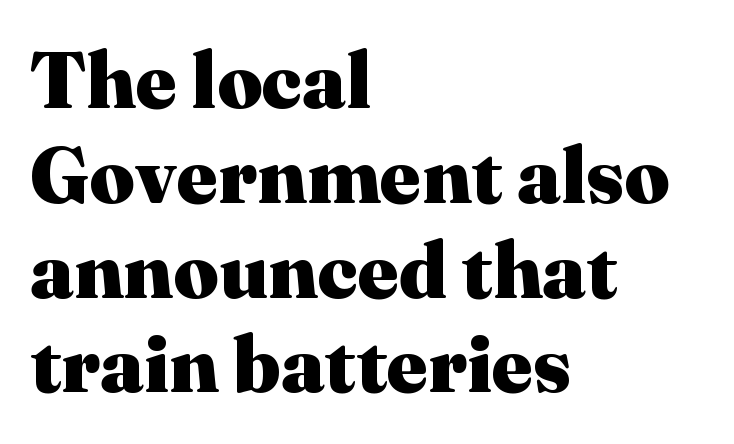
The image shows 79 px heavy serif type, upright; set left-aligned, line spacing 1.2x, normal letter spacing, not underlined; medium stroke contrast and a medium x-height.
